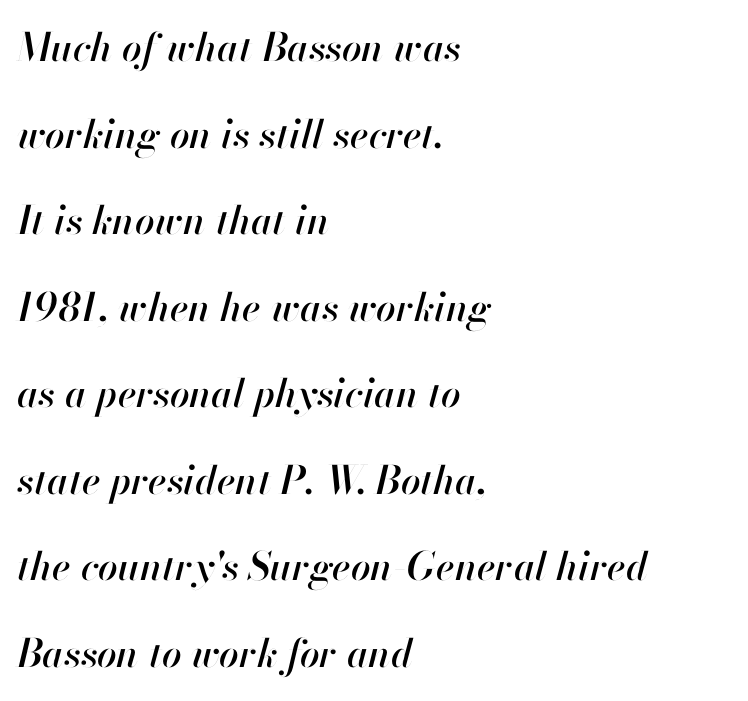
The image shows 39 px text type, italic (leaning right); set left-aligned, loose line spacing (2.22x), normal letter spacing, not underlined; high stroke contrast and a small x-height.
